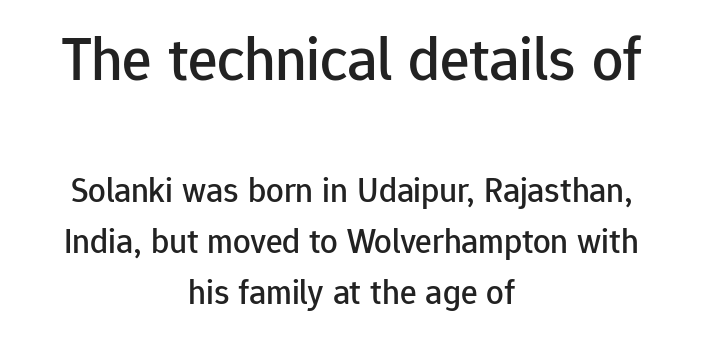
In terms of letterspacing, this is plain default setting. Short and long lines alike share a common midpoint. Check under the words: just untouched page. The axis of the letterforms is exactly vertical. The letters advance in unequal steps, a hallmark of proportional type.
